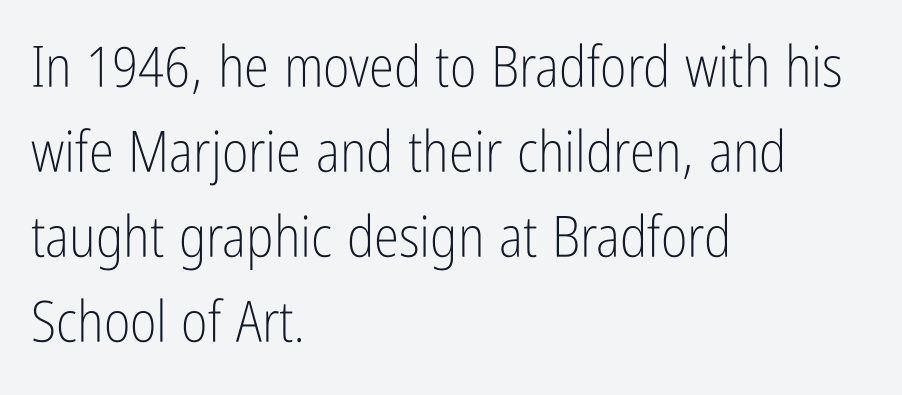
Caption: face not bold, strokes unweighted. The letters stand straight up with perfectly vertical stems. Quick note: interline space is typical. This rendering employs a face without finishing strokes, i.e., a sans-serif. Look at the tracking — it's just the regular setting, nothing added.
